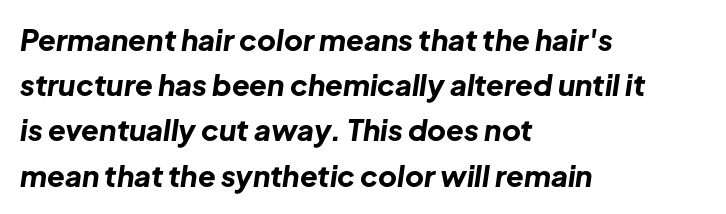
Q: Is the text bold? A: Yes.
Q: Is the text italic (slanted)? A: Yes, it leans right by about 8 degrees.
Q: Is the text underlined? A: No.
Q: How is the paragraph aligned? A: Left-aligned.
Q: Is the spacing between letters normal or unusually wide? A: Normal.
Q: Is the spacing between lines tight, normal or loose? A: Normal.
Q: Width (condensed, normal, or wide)? A: Normal.
Q: Stroke contrast? A: Low.
Q: x-height? A: Medium.
Q: Monospaced? A: No.
